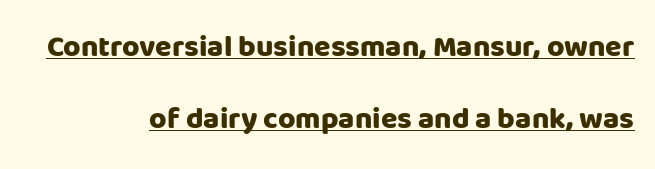
The image shows 30 px heavy sans-serif type, upright; set right-aligned, loose line spacing (2.41x), normal letter spacing, underlined; low stroke contrast and a large x-height.
